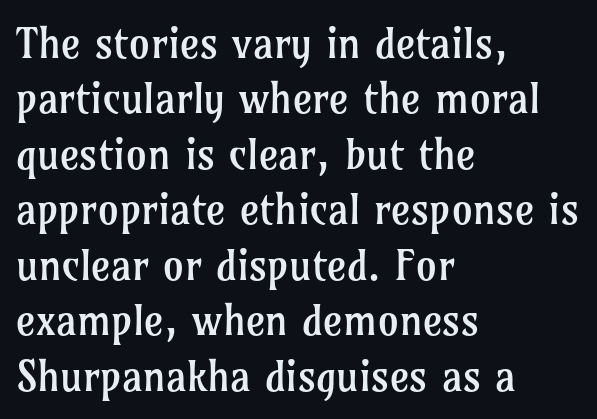
The image shows 42 px regular-weight serif type, upright; set left-aligned, normal line spacing (1.32x), normal letter spacing, not underlined; low stroke contrast and a medium x-height.
